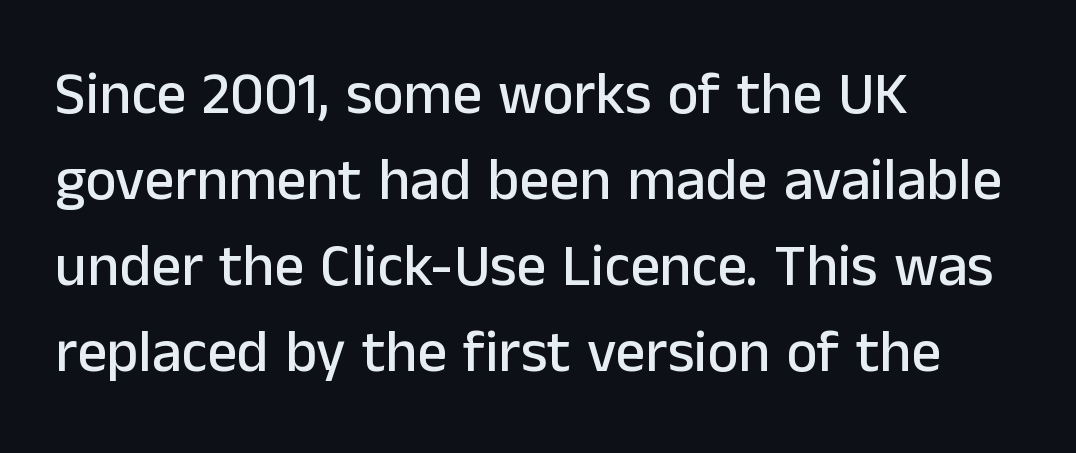
Between one letter and the next there's only the usual sliver of space. Italic? Not at all — the glyphs are vertical. The rendering anchors every line to the left-hand side. The rendering uses natural spacing where letterforms have individual widths. You can tell from the bare stems that sans-serif type was used. The specimen omits any rule beneath the text block's lines.
